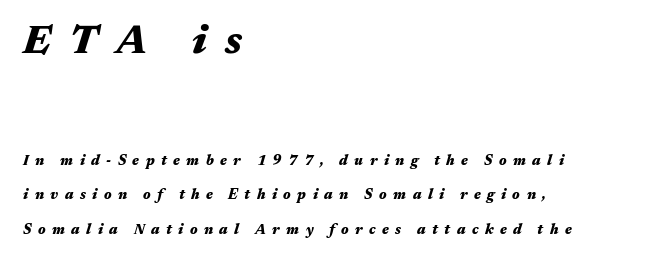
{"italic": "yes", "lean": "right", "slant_degrees": 17, "bold": "yes", "weight": "heavy", "width": "wide", "stroke_contrast": "medium", "x_height": "medium", "monospaced": "no", "underline": "no", "align": "left", "line_spacing": "loose", "line_spacing_ratio": 2.47, "letter_spacing": "wide", "letter_spacing_em": 0.46, "larger_block": "first", "size_ratio": 2.86, "glyph_px": 40}
